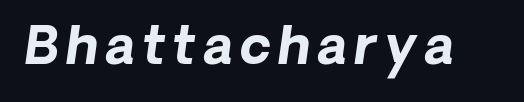
Character widths vary here, with narrow letters taking less room than wide ones. The specimen omits any rule beneath the text block's lines. Regarding serifs, this sample does without them. Emphasis by weight is at full strength: bold.
